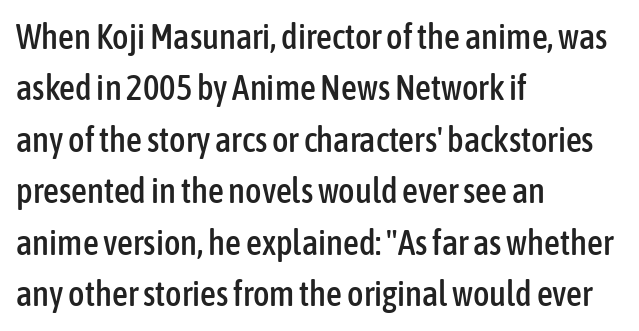
Q: Is the text italic (slanted)? A: No, it is upright.
Q: Is the typeface a serif or a sans-serif typeface? A: Sans-serif.
Q: Is the text underlined? A: No.
Q: How is the paragraph aligned? A: Left-aligned.
Q: Is the spacing between letters normal or unusually wide? A: Normal.
Q: Is the spacing between lines tight, normal or loose? A: Normal.
Q: Width (condensed, normal, or wide)? A: Condensed.
Q: Stroke contrast? A: Low.
Q: x-height? A: Medium.
Q: Monospaced? A: No.
